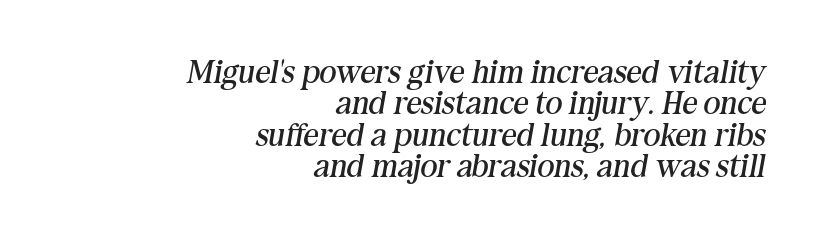
{"serif": "yes", "italic": "yes", "lean": "right", "slant_degrees": 10, "bold": "no", "weight": "regular", "width": "normal", "stroke_contrast": "medium", "x_height": "medium", "monospaced": "no", "underline": "no", "align": "right", "line_spacing": "tight", "line_spacing_ratio": 0.95, "letter_spacing": "normal", "letter_spacing_em": 0.0, "glyph_px": 33}
